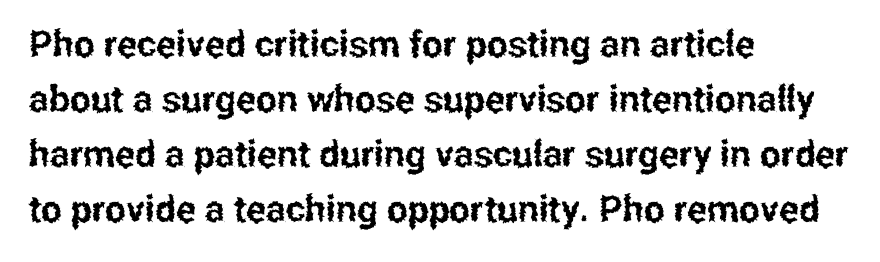
The image shows 37 px condensed sans-serif type, upright; set left-aligned, normal line spacing (1.49x), normal letter spacing, not underlined; low stroke contrast and a medium x-height.
